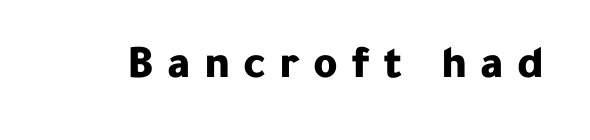
{"serif": "no", "italic": "no", "bold": "yes", "weight": "bold", "width": "normal", "stroke_contrast": "low", "x_height": "medium", "monospaced": "no", "underline": "no", "letter_spacing": "wide", "letter_spacing_em": 0.28, "glyph_px": 47}
